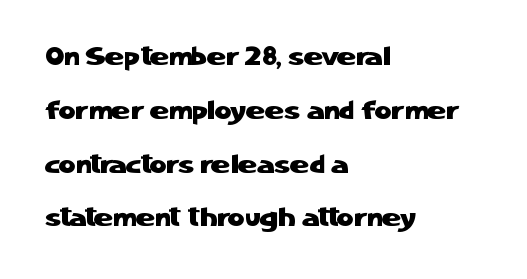
The image shows 26 px text type, upright; set left-aligned, loose line spacing (2.07x), normal letter spacing, not underlined.
